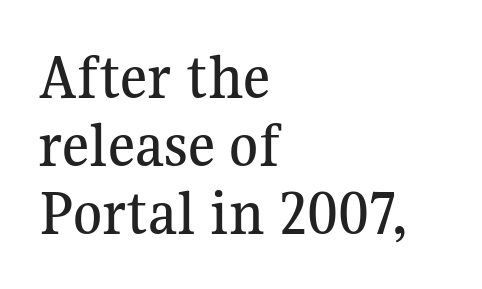
{"serif": "yes", "italic": "no", "width": "normal", "stroke_contrast": "medium", "x_height": "medium", "monospaced": "no", "underline": "no", "align": "left", "line_spacing": "tight", "line_spacing_ratio": 1.03, "letter_spacing": "normal", "letter_spacing_em": 0.0, "glyph_px": 66}
